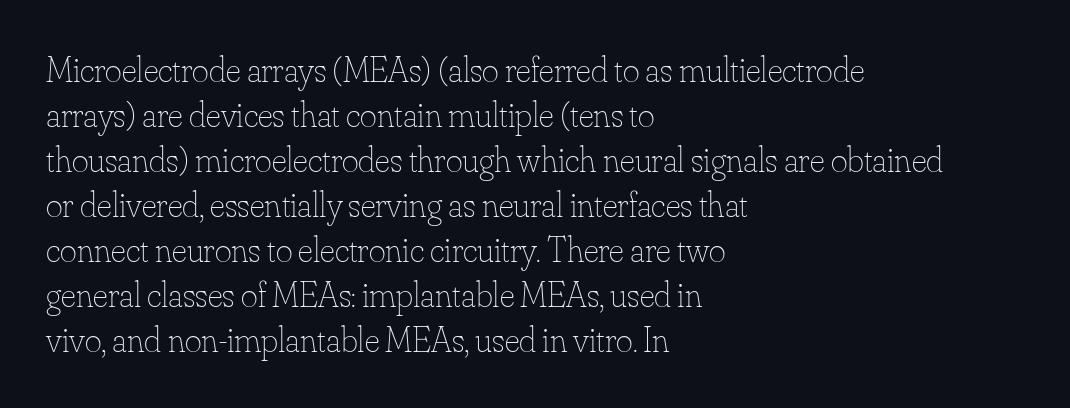
{"italic": "no", "bold": "no", "weight": "thin", "width": "normal", "stroke_contrast": "low", "x_height": "small", "monospaced": "no", "underline": "no", "align": "left", "line_spacing": "normal", "line_spacing_ratio": 1.25, "letter_spacing": "normal", "letter_spacing_em": 0.0, "glyph_px": 36}
